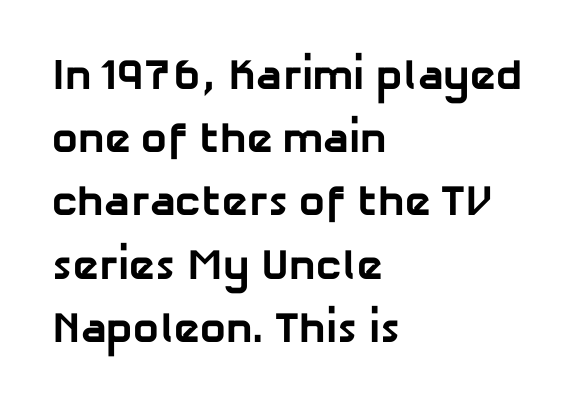
The image shows 43 px bold sans-serif type; set left-aligned, normal line spacing (1.47x), normal letter spacing, not underlined; low stroke contrast and a medium x-height.
